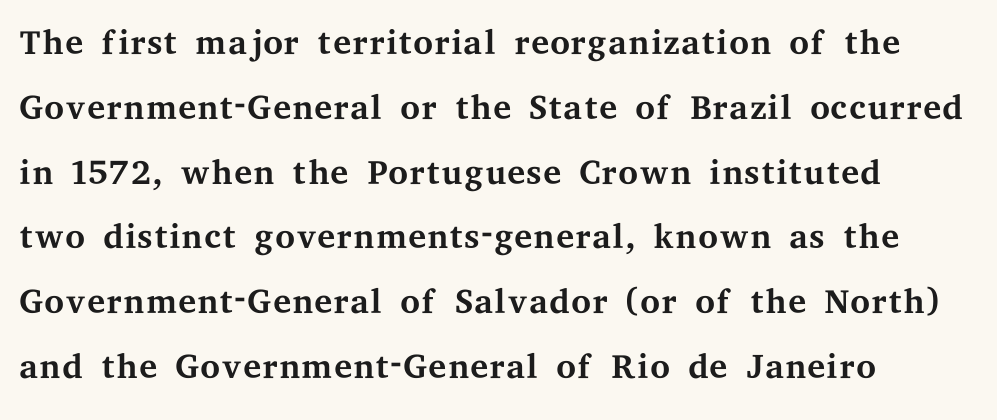
Q: Is the text bold? A: No.
Q: Is the text italic (slanted)? A: No, it is upright.
Q: Is the typeface a serif or a sans-serif typeface? A: Serif.
Q: Is the text underlined? A: No.
Q: How is the paragraph aligned? A: Left-aligned.
Q: Is the spacing between letters normal or unusually wide? A: Normal.
Q: Is the spacing between lines tight, normal or loose? A: Normal.
Q: Width (condensed, normal, or wide)? A: Wide.
Q: Stroke contrast? A: Medium.
Q: x-height? A: Medium.
Q: Monospaced? A: No.
